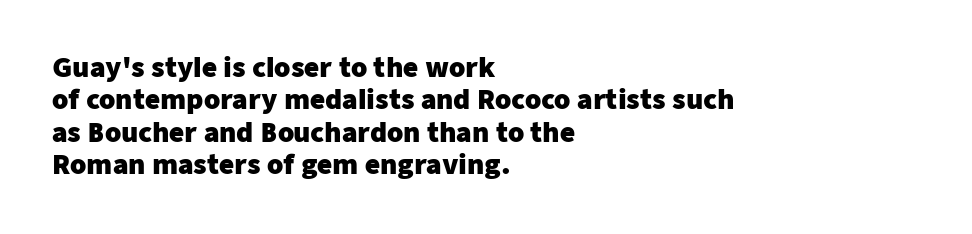
{"italic": "no", "bold": "yes", "underline": "no", "align": "left", "line_spacing": "normal", "line_spacing_ratio": 1.25, "letter_spacing": "normal", "letter_spacing_em": 0.0, "glyph_px": 26}
